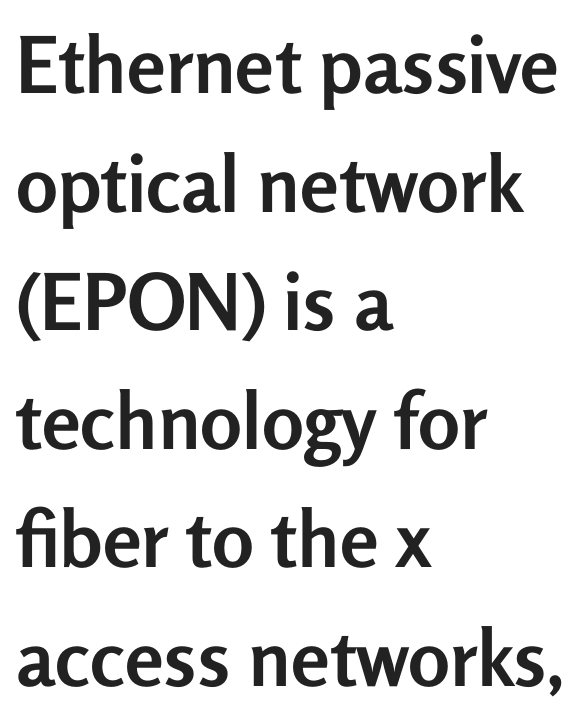
Q: Is the text bold? A: Yes.
Q: Is the text italic (slanted)? A: No, it is upright.
Q: Is the typeface a serif or a sans-serif typeface? A: Sans-serif.
Q: Is the text underlined? A: No.
Q: How is the paragraph aligned? A: Left-aligned.
Q: Is the spacing between letters normal or unusually wide? A: Normal.
Q: Is the spacing between lines tight, normal or loose? A: Normal.
Q: Width (condensed, normal, or wide)? A: Normal.
Q: Stroke contrast? A: Low.
Q: x-height? A: Medium.
Q: Monospaced? A: No.
